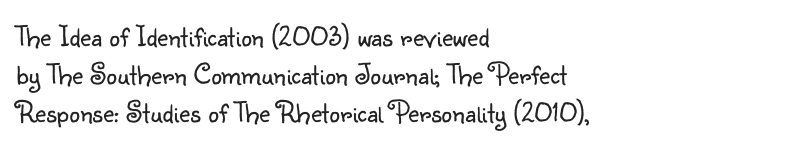
The image shows 30 px light sans-serif type, upright; set left-aligned, normal line spacing (1.26x), normal letter spacing, not underlined; low stroke contrast and a small x-height.
